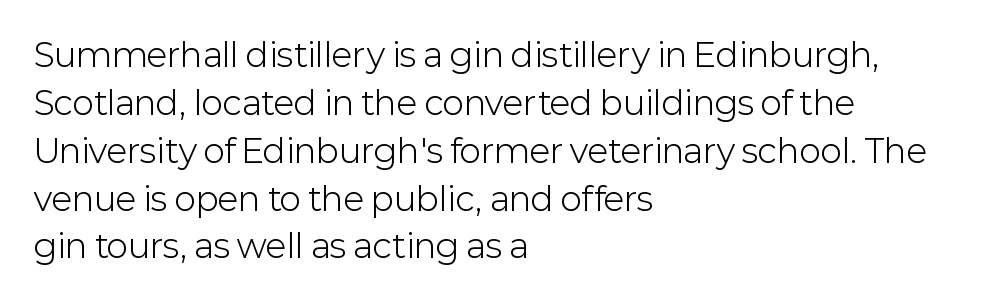
Q: Is the text bold? A: No.
Q: Is the text italic (slanted)? A: No, it is upright.
Q: Is the typeface a serif or a sans-serif typeface? A: Sans-serif.
Q: Is the text underlined? A: No.
Q: How is the paragraph aligned? A: Left-aligned.
Q: Is the spacing between letters normal or unusually wide? A: Normal.
Q: Is the spacing between lines tight, normal or loose? A: Normal.
Q: Width (condensed, normal, or wide)? A: Normal.
Q: Stroke contrast? A: Low.
Q: x-height? A: Medium.
Q: Monospaced? A: No.
